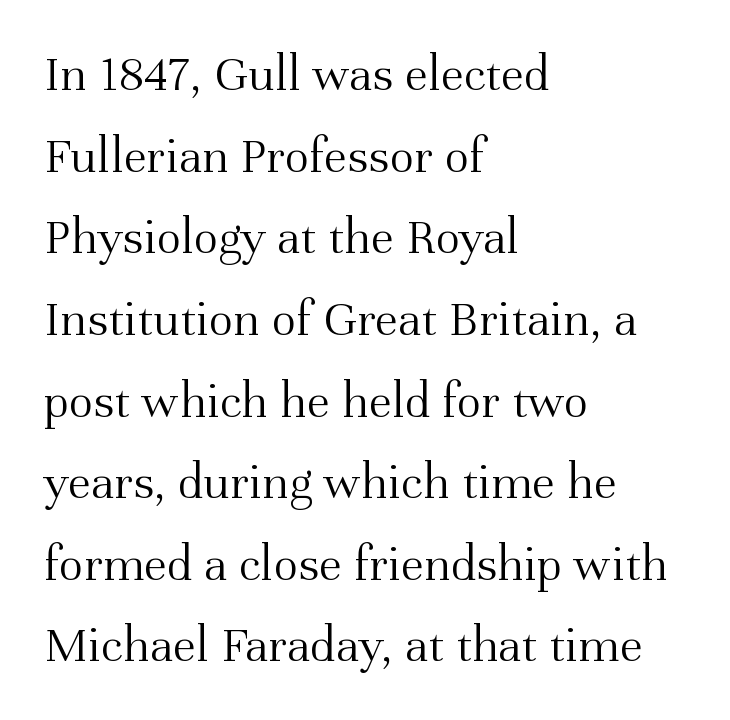
Q: Is the text bold? A: No.
Q: Is the text italic (slanted)? A: No, it is upright.
Q: Is the typeface a serif or a sans-serif typeface? A: Serif.
Q: Is the text underlined? A: No.
Q: How is the paragraph aligned? A: Left-aligned.
Q: Is the spacing between letters normal or unusually wide? A: Normal.
Q: Is the spacing between lines tight, normal or loose? A: Normal.
Q: Width (condensed, normal, or wide)? A: Normal.
Q: Stroke contrast? A: Medium.
Q: x-height? A: Medium.
Q: Monospaced? A: No.
